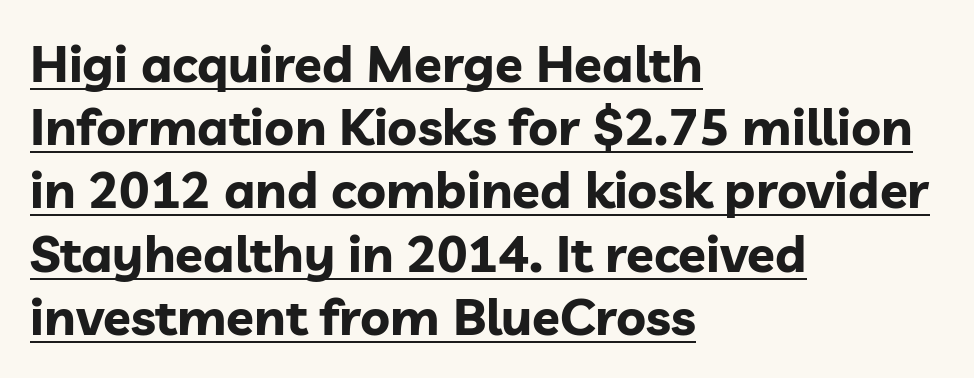
Q: Is the text bold? A: Yes.
Q: Is the text italic (slanted)? A: No, it is upright.
Q: Is the typeface a serif or a sans-serif typeface? A: Sans-serif.
Q: Is the text underlined? A: Yes.
Q: How is the paragraph aligned? A: Left-aligned.
Q: Is the spacing between letters normal or unusually wide? A: Normal.
Q: Width (condensed, normal, or wide)? A: Normal.
Q: Stroke contrast? A: Low.
Q: x-height? A: Medium.
Q: Monospaced? A: No.
